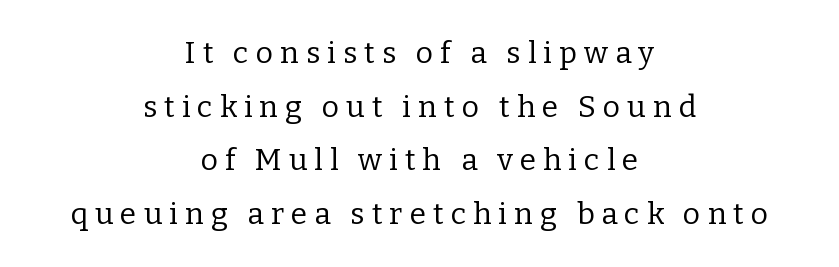
The image shows 30 px regular-weight serif type, upright; set centered, line spacing 1.79x, unusually wide letter spacing (+0.23 em), not underlined; low stroke contrast and a medium x-height.
